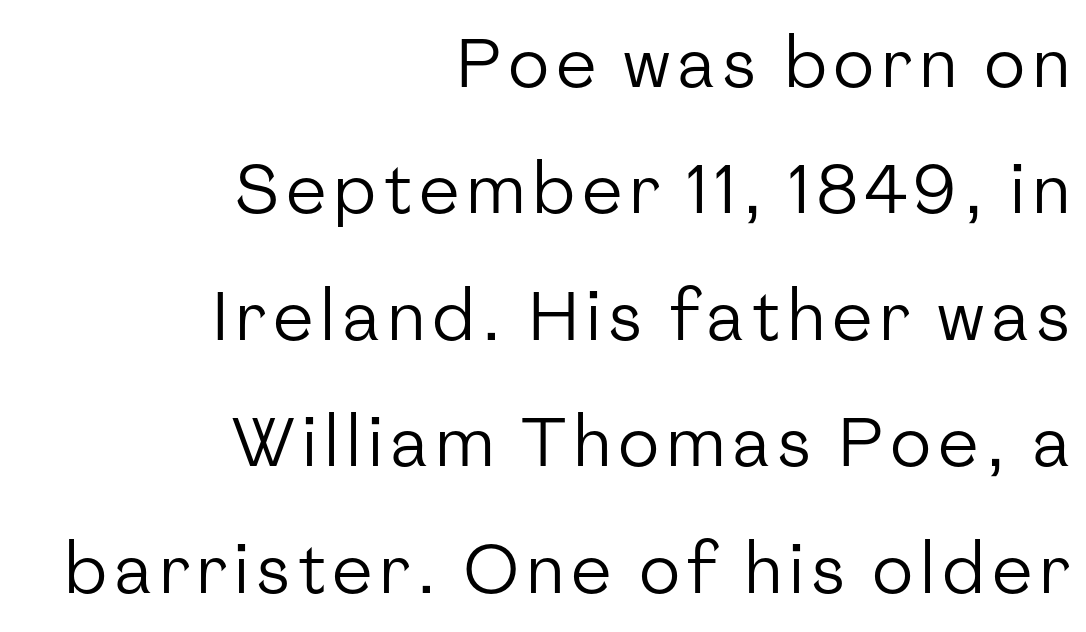
The face used here is a sans, in the tradition of grotesques and geometrics. Reading down the block, your eye finds every line finishing at a fixed right position. The axis of the letterforms is exactly vertical. Any mark beneath the type? The region is blank. Think of a printed novel: that variable character pitch is what you see here.
